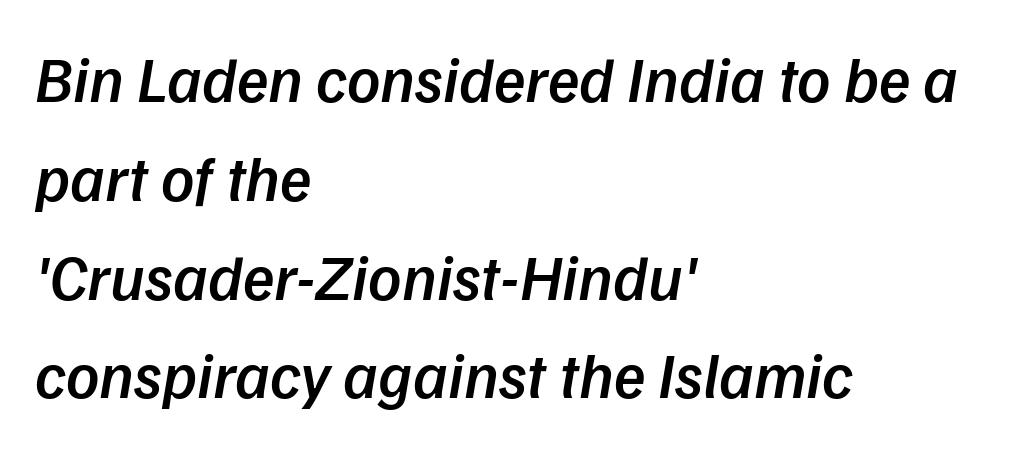
Q: Is the text bold? A: Semi-bold.
Q: Is the text italic (slanted)? A: Yes, it leans right by about 9 degrees.
Q: Is the text underlined? A: No.
Q: How is the paragraph aligned? A: Left-aligned.
Q: Is the spacing between letters normal or unusually wide? A: Normal.
Q: Is the spacing between lines tight, normal or loose? A: Normal.
Q: Width (condensed, normal, or wide)? A: Normal.
Q: Stroke contrast? A: Low.
Q: x-height? A: Medium.
Q: Monospaced? A: No.
